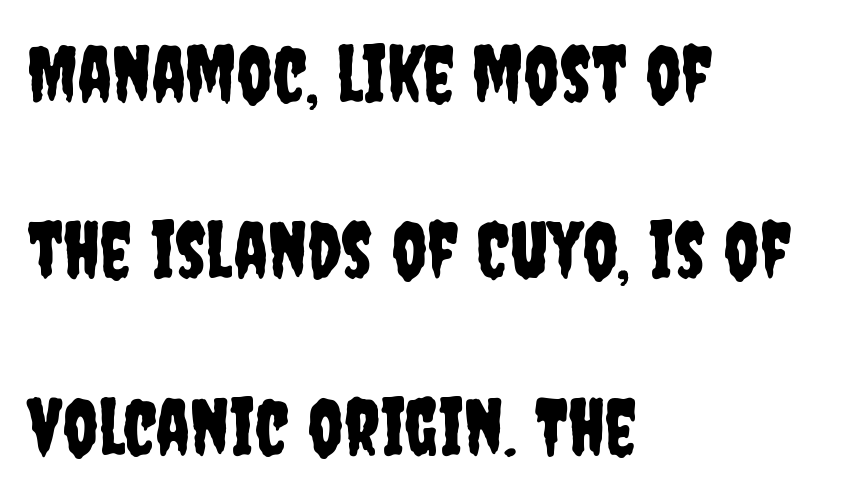
The image shows 78 px condensed sans-serif type, upright; set left-aligned, loose line spacing (2.26x), normal letter spacing, not underlined; low stroke contrast and a large x-height.
